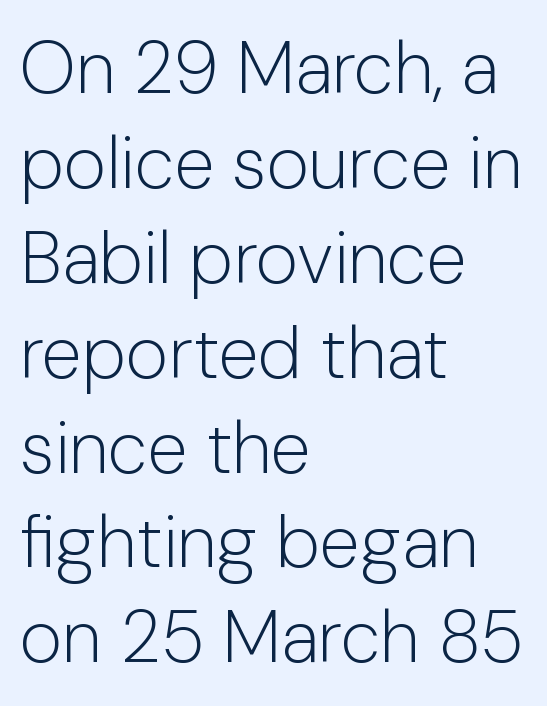
The image shows 73 px light sans-serif type, upright; set left-aligned, normal line spacing (1.3x), normal letter spacing, not underlined; low stroke contrast and a medium x-height.
